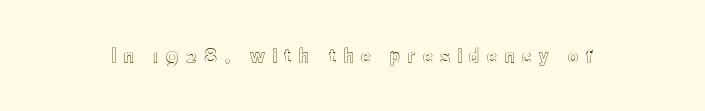
How are the letters spaced? Widely, with obvious added tracking. Upright lettering throughout. Clear beneath every line of the passage.
